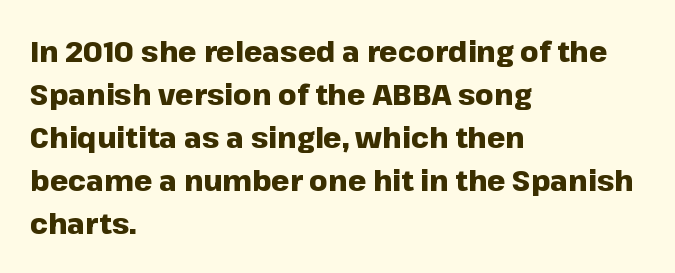
Q: Is the text bold? A: Yes.
Q: Is the text italic (slanted)? A: No, it is upright.
Q: Is the typeface a serif or a sans-serif typeface? A: Sans-serif.
Q: Is the text underlined? A: No.
Q: How is the paragraph aligned? A: Left-aligned.
Q: Is the spacing between letters normal or unusually wide? A: Normal.
Q: Is the spacing between lines tight, normal or loose? A: Normal.
Q: Width (condensed, normal, or wide)? A: Normal.
Q: Stroke contrast? A: Low.
Q: x-height? A: Medium.
Q: Monospaced? A: No.
